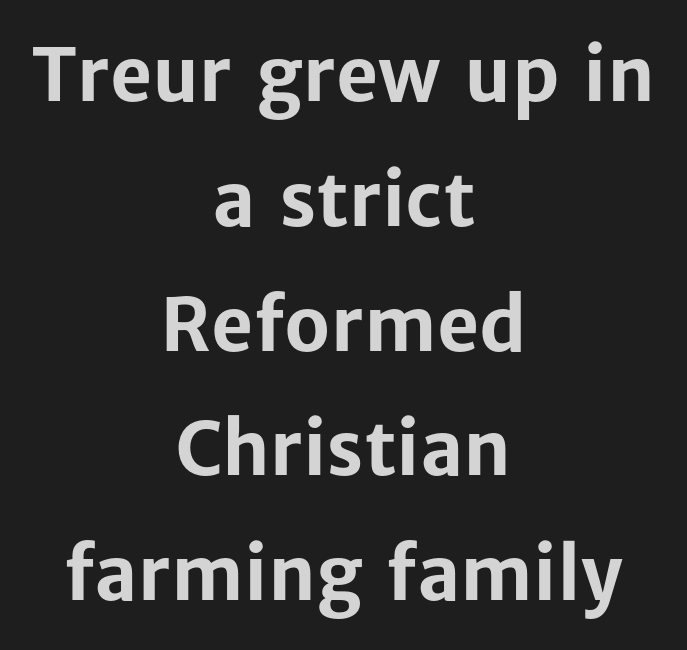
Q: Is the text bold? A: Yes.
Q: Is the text italic (slanted)? A: No, it is upright.
Q: Is the typeface a serif or a sans-serif typeface? A: Sans-serif.
Q: Is the text underlined? A: No.
Q: How is the paragraph aligned? A: Centered.
Q: Is the spacing between letters normal or unusually wide? A: Normal.
Q: Width (condensed, normal, or wide)? A: Normal.
Q: Stroke contrast? A: Low.
Q: x-height? A: Medium.
Q: Monospaced? A: No.
